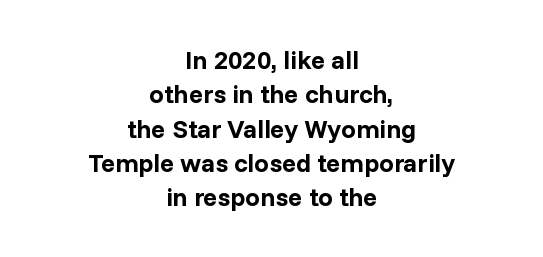
This sample uses an upright cut, with every glyph sitting square on the baseline. Rows of type keep a routine distance in the vertical direction. This rendering leaves character spacing at its baseline value. The strokes are fattened all the way to bold. Teacher's note: observe the equal gaps on both sides — that is centered alignment.
